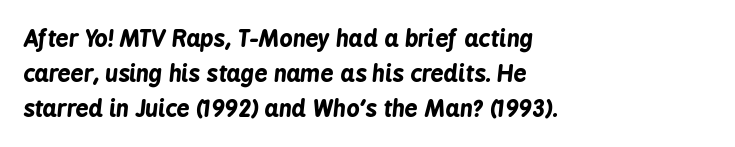
Q: Is the text bold? A: Yes.
Q: Is the text italic (slanted)? A: Yes, it leans right by about 6 degrees.
Q: Is the text underlined? A: No.
Q: How is the paragraph aligned? A: Left-aligned.
Q: Is the spacing between letters normal or unusually wide? A: Normal.
Q: Is the spacing between lines tight, normal or loose? A: Normal.
